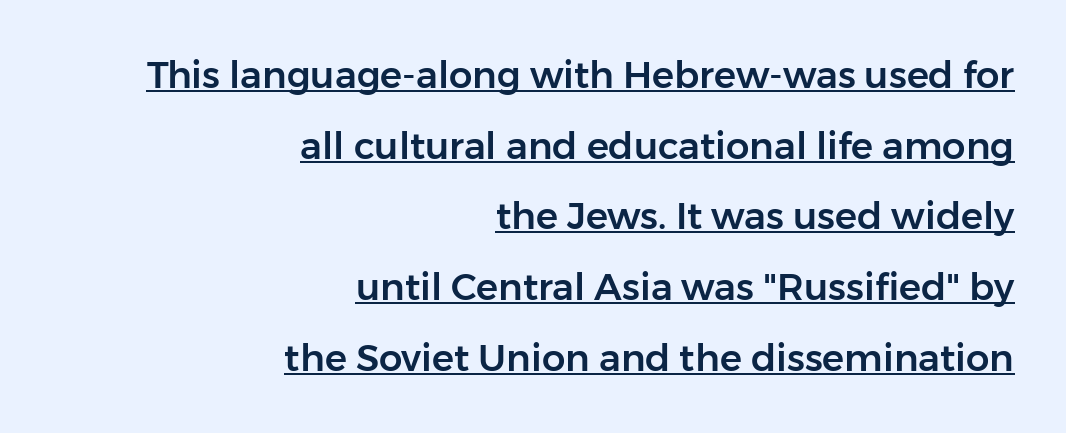
The lines are quadded right. Nothing sits at the stroke ends, so this counts as sans-serif. Does the lettering tilt? It doesn't — this is upright. This rendering leaves character spacing at its baseline value.
